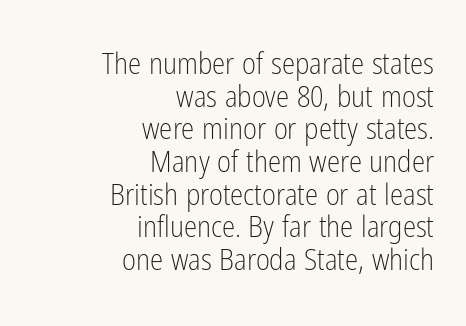
The image shows 30 px light, condensed sans-serif type, upright; set right-aligned, tight line spacing (1.09x), normal letter spacing, not underlined; low stroke contrast and a medium x-height.
